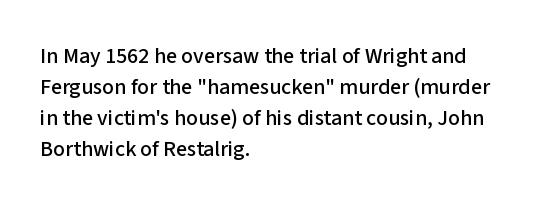
No italicization has been applied; the sample stays upright. The text block is weighted toward the left margin, trailing off unevenly rightward. Each row of text sits above clean, open space. Leading matches the norm, producing a regular column. Nobody touched the tracking dial on this one.
